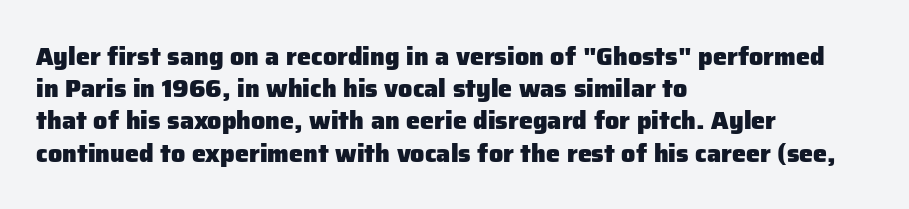
Q: Is the text bold? A: Yes.
Q: Is the text italic (slanted)? A: No, it is upright.
Q: Is the text underlined? A: No.
Q: How is the paragraph aligned? A: Left-aligned.
Q: Is the spacing between letters normal or unusually wide? A: Normal.
Q: Is the spacing between lines tight, normal or loose? A: Normal.
